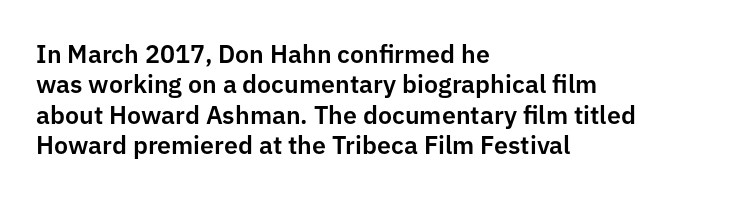
Q: Is the text italic (slanted)? A: No, it is upright.
Q: Is the text underlined? A: No.
Q: How is the paragraph aligned? A: Left-aligned.
Q: Is the spacing between letters normal or unusually wide? A: Normal.
